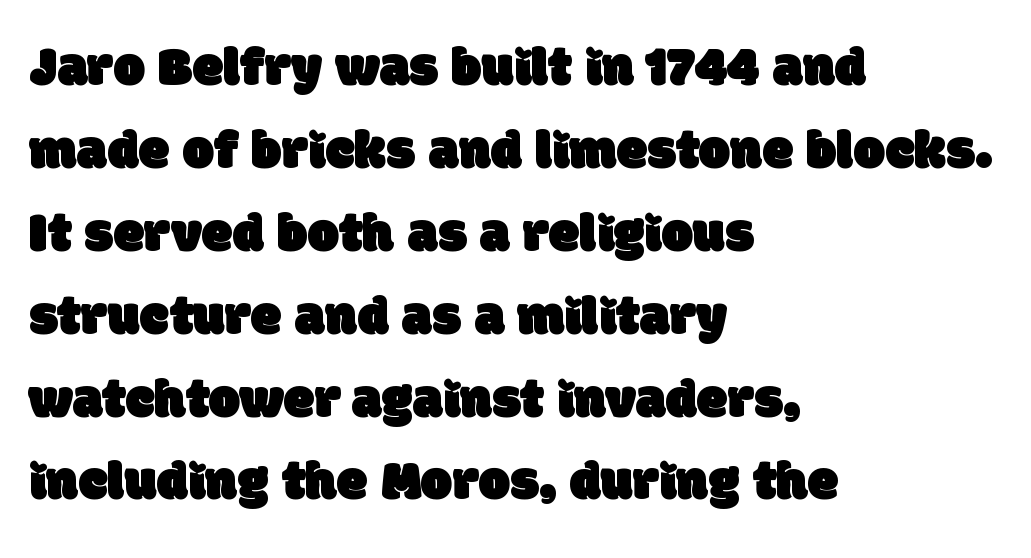
Q: Is the typeface a serif or a sans-serif typeface? A: Sans-serif.
Q: Is the text underlined? A: No.
Q: How is the paragraph aligned? A: Left-aligned.
Q: Is the spacing between letters normal or unusually wide? A: Normal.
Q: Is the spacing between lines tight, normal or loose? A: Normal.
Q: Width (condensed, normal, or wide)? A: Normal.
Q: Stroke contrast? A: Low.
Q: x-height? A: Large.
Q: Monospaced? A: No.
